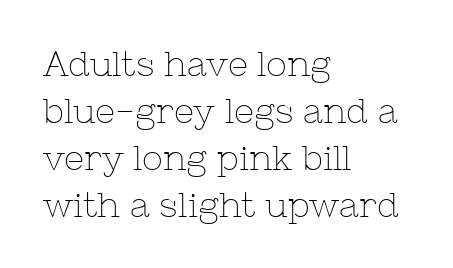
Q: Is the text bold? A: No.
Q: Is the text italic (slanted)? A: No, it is upright.
Q: Is the typeface a serif or a sans-serif typeface? A: Serif.
Q: Is the text underlined? A: No.
Q: How is the paragraph aligned? A: Left-aligned.
Q: Is the spacing between letters normal or unusually wide? A: Normal.
Q: Is the spacing between lines tight, normal or loose? A: Normal.
Q: Width (condensed, normal, or wide)? A: Normal.
Q: Stroke contrast? A: Low.
Q: x-height? A: Medium.
Q: Monospaced? A: No.
